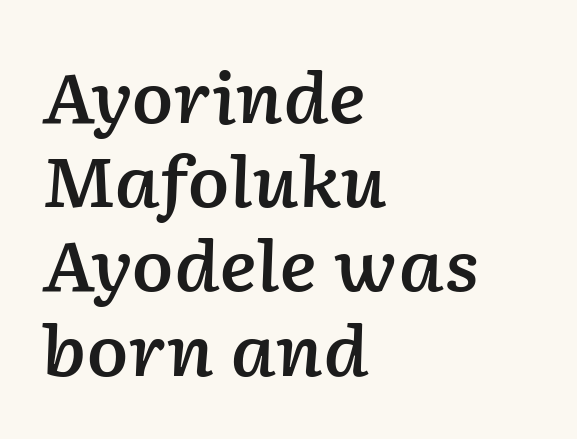
The area under the type is left untouched. Is this a fixed-width face? No — the glyphs have proportional, varying widths. The compositor pushed each line to the left boundary. Summary of weight: moderately heavy, a semibold.
